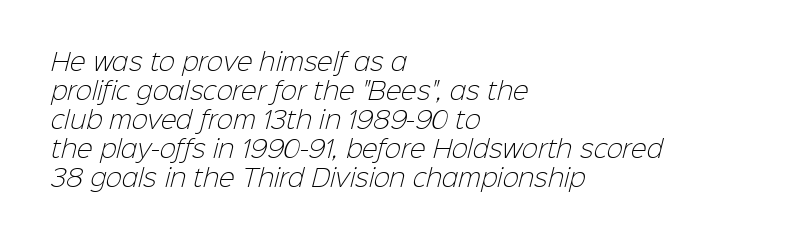
The passage shown is not underscored anywhere. This rendering uses left alignment, leaving the right contour irregular. Standard letterfit; no display-style spreading of the glyphs. Is the stroke heavy? The answer is a plain regular-or-lighter.
